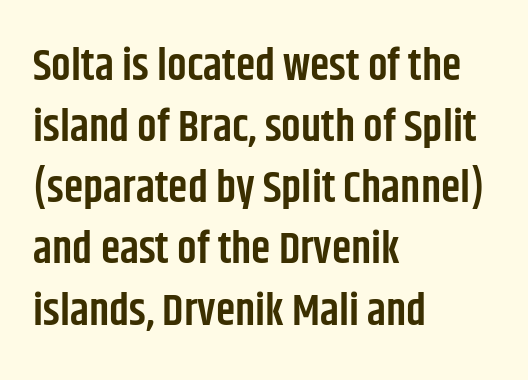
The image shows 44 px semibold, condensed sans-serif type, upright; set left-aligned, normal line spacing (1.39x), normal letter spacing, not underlined; low stroke contrast and a large x-height.
